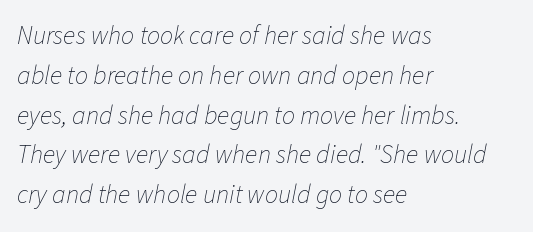
The image shows 26 px text type, italic (leaning right); set left-aligned, normal line spacing (1.53x), normal letter spacing, not underlined.
